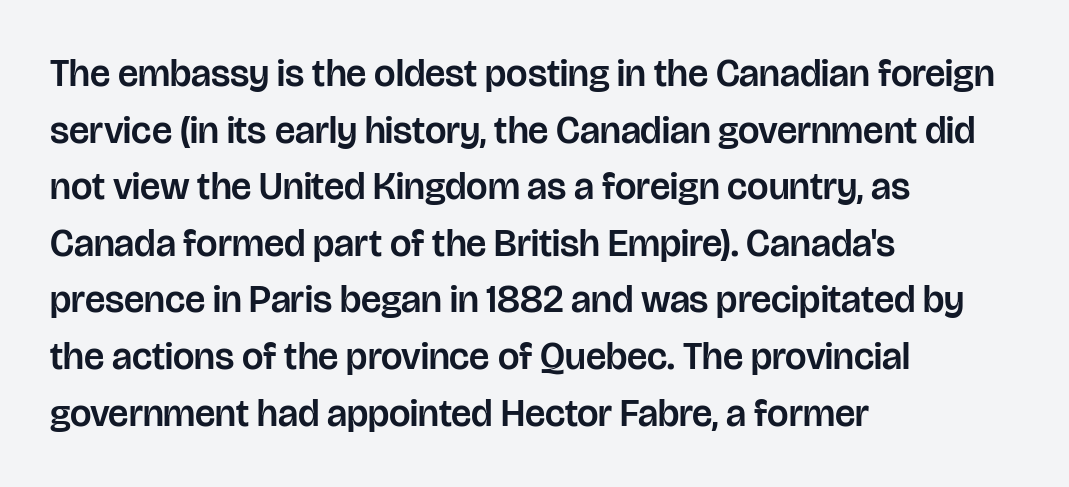
The image shows 38 px sans-serif type, upright; set left-aligned, normal line spacing (1.49x), normal letter spacing, not underlined; low stroke contrast and a large x-height.
